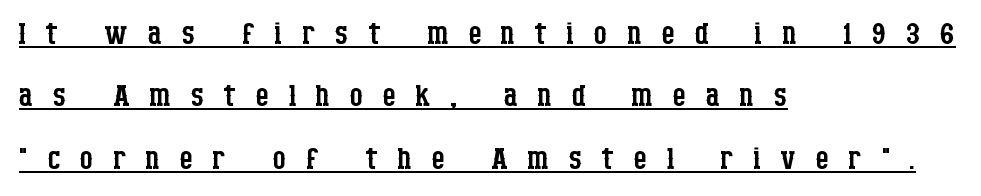
{"serif": "yes", "italic": "no", "bold": "no", "weight": "regular", "width": "condensed", "stroke_contrast": "low", "x_height": "large", "monospaced": "no", "underline": "yes", "align": "left", "line_spacing": "normal", "line_spacing_ratio": 1.45, "letter_spacing": "wide", "letter_spacing_em": 0.45, "glyph_px": 43}
